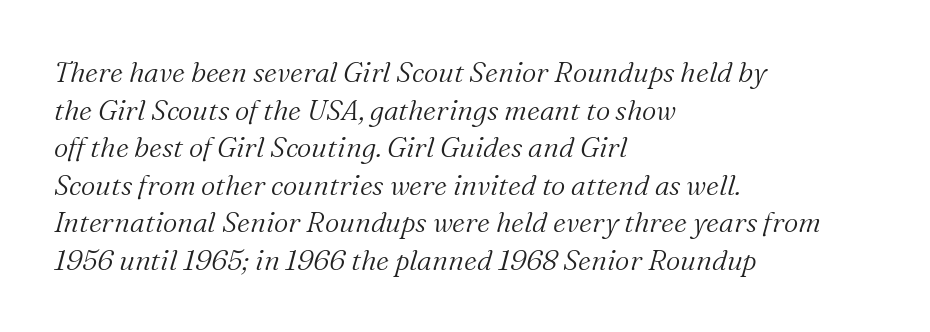
{"serif": "yes", "italic": "yes", "lean": "right", "slant_degrees": 16, "bold": "no", "weight": "light", "width": "normal", "stroke_contrast": "medium", "x_height": "medium", "monospaced": "no", "underline": "no", "align": "left", "line_spacing": "normal", "line_spacing_ratio": 1.34, "letter_spacing": "normal", "letter_spacing_em": 0.0, "glyph_px": 28}
